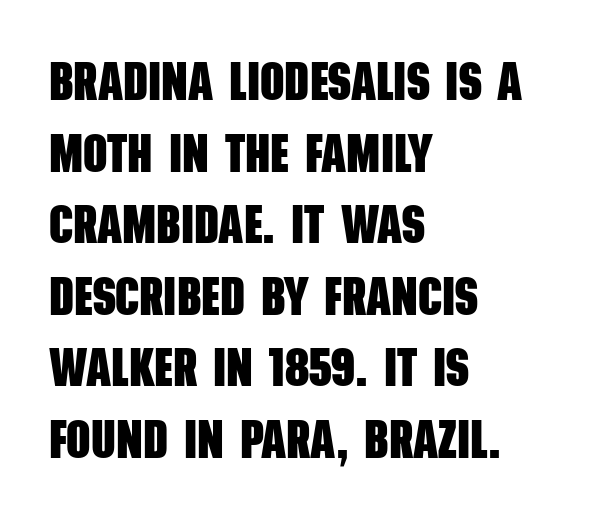
{"serif": "no", "bold": "yes", "weight": "heavy", "width": "condensed", "stroke_contrast": "low", "x_height": "large", "monospaced": "no", "underline": "no", "align": "left", "line_spacing": "normal", "line_spacing_ratio": 1.35, "letter_spacing": "normal", "letter_spacing_em": 0.0, "glyph_px": 53}
